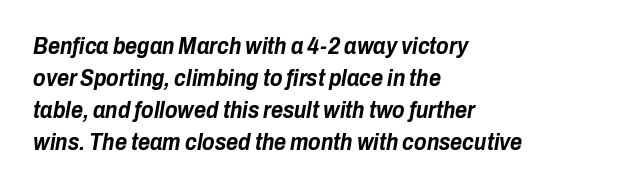
The image shows 23 px bold type, italic (leaning right); set left-aligned, normal line spacing (1.39x), normal letter spacing, not underlined.
